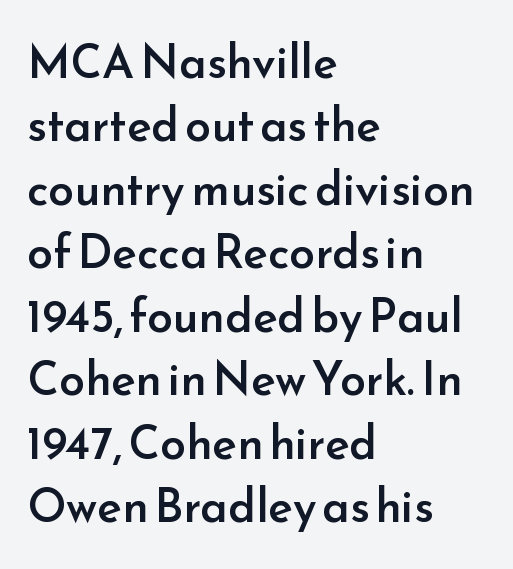
{"serif": "no", "italic": "no", "bold": "semi", "weight": "semibold", "width": "normal", "stroke_contrast": "low", "x_height": "small", "monospaced": "no", "underline": "no", "align": "left", "line_spacing": "normal", "line_spacing_ratio": 1.38, "letter_spacing": "normal", "letter_spacing_em": 0.0, "glyph_px": 46}
